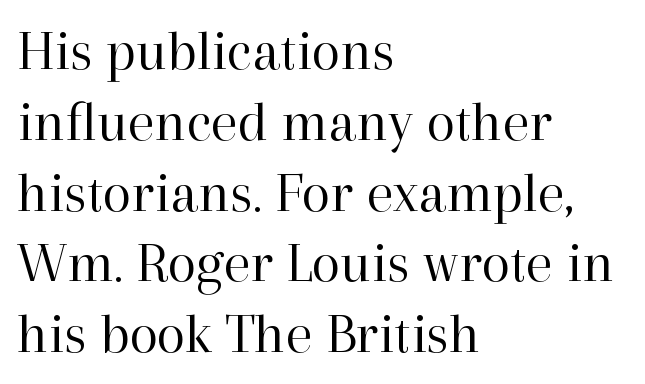
The image shows 59 px regular-weight serif type, upright; set left-aligned, line spacing 1.2x, normal letter spacing, not underlined; high stroke contrast and a medium x-height.
